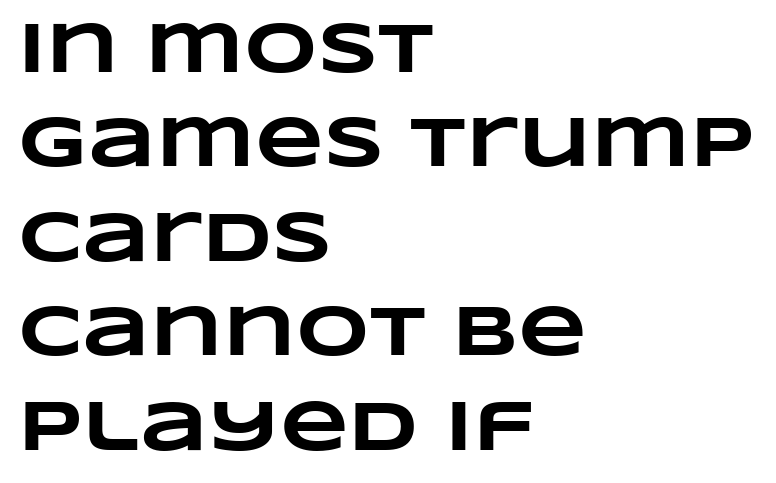
Q: Is the text bold? A: Yes.
Q: Is the text underlined? A: No.
Q: How is the paragraph aligned? A: Left-aligned.
Q: Is the spacing between letters normal or unusually wide? A: Normal.
Q: Is the spacing between lines tight, normal or loose? A: Normal.
Q: Width (condensed, normal, or wide)? A: Wide.
Q: Stroke contrast? A: Low.
Q: x-height? A: Large.
Q: Monospaced? A: No.
